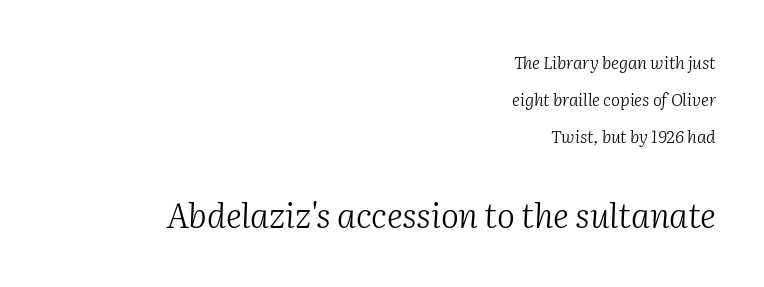
Q: Is the text bold? A: No.
Q: Is the text italic (slanted)? A: Yes, it leans right by about 2 degrees.
Q: Is the typeface a serif or a sans-serif typeface? A: Serif.
Q: Is the text underlined? A: No.
Q: How is the paragraph aligned? A: Right-aligned.
Q: Is the spacing between letters normal or unusually wide? A: Normal.
Q: Is the spacing between lines tight, normal or loose? A: Loose.
Q: Which block of text is set in a larger size, the first (top) or the second (bottom)? A: The second (bottom) one.
Q: Width (condensed, normal, or wide)? A: Normal.
Q: Stroke contrast? A: Medium.
Q: x-height? A: Medium.
Q: Monospaced? A: No.
